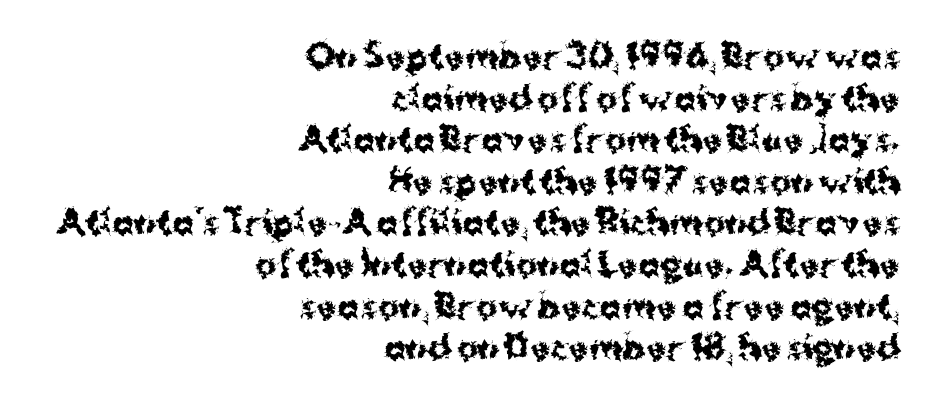
The image shows 32 px bold sans-serif type, upright; set right-aligned, normal line spacing (1.3x), normal letter spacing, not underlined; medium stroke contrast and a medium x-height.
